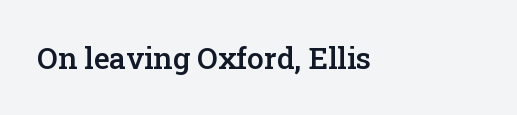
Q: Is the text bold? A: Semi-bold.
Q: Is the text italic (slanted)? A: No, it is upright.
Q: Is the typeface a serif or a sans-serif typeface? A: Serif.
Q: Is the text underlined? A: No.
Q: Is the spacing between letters normal or unusually wide? A: Normal.
Q: Width (condensed, normal, or wide)? A: Normal.
Q: Stroke contrast? A: Low.
Q: x-height? A: Medium.
Q: Monospaced? A: No.
